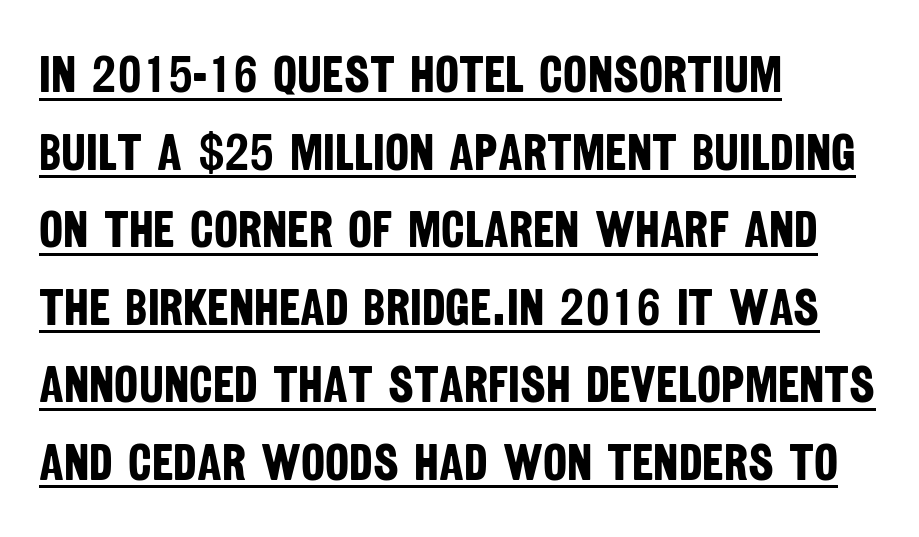
{"serif": "no", "bold": "yes", "weight": "bold", "width": "condensed", "stroke_contrast": "low", "x_height": "large", "monospaced": "no", "underline": "yes", "align": "left", "line_spacing": "normal", "line_spacing_ratio": 1.52, "letter_spacing": "normal", "letter_spacing_em": 0.0, "glyph_px": 51}
